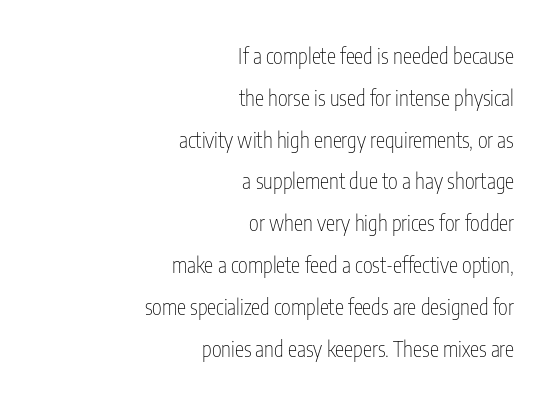
The image shows 21 px text type, upright; set right-aligned, loose line spacing (1.99x), normal letter spacing, not underlined.
